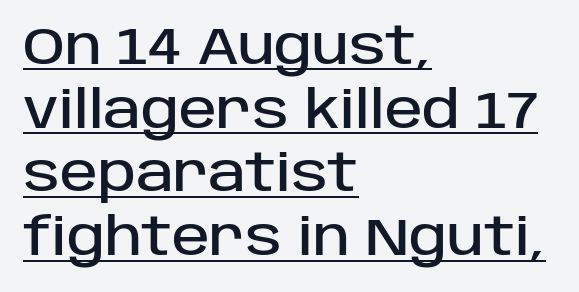
Is this a fixed-width face? No — the glyphs have proportional, varying widths. Letter spacing: default. The passage shown is underscored from start to finish. Whoever set this chose a conventional vertical rhythm. Grotesque or geometric, the face here clearly has no serifs.
